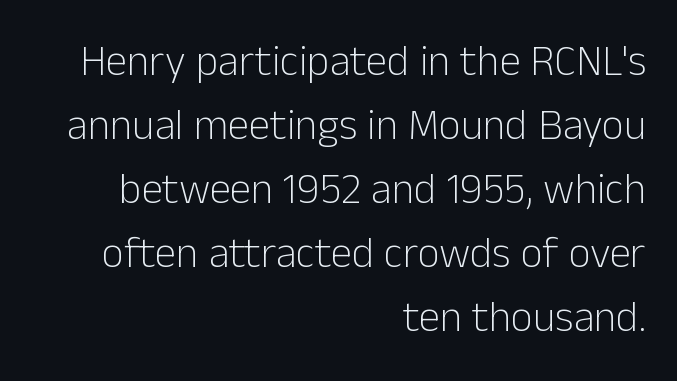
{"serif": "no", "italic": "no", "bold": "no", "weight": "light", "width": "normal", "stroke_contrast": "low", "x_height": "medium", "monospaced": "no", "underline": "no", "align": "right", "line_spacing": "normal", "line_spacing_ratio": 1.49, "letter_spacing": "normal", "letter_spacing_em": 0.0, "glyph_px": 43}
